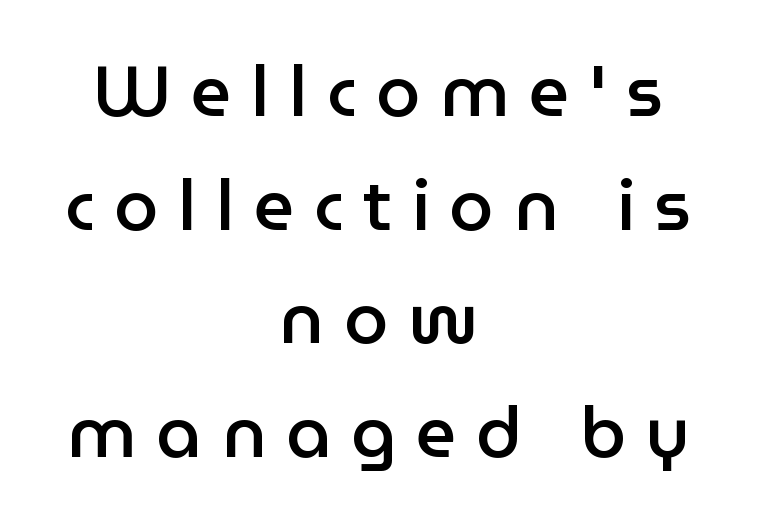
Both edges are ragged and mirror each other, which tells us the setting is centered. Rows of type keep a routine distance in the vertical direction. The rendering uses a semibold face; strokes are thickened but not to full bold. Posture: straight, roman, zero tilt.
